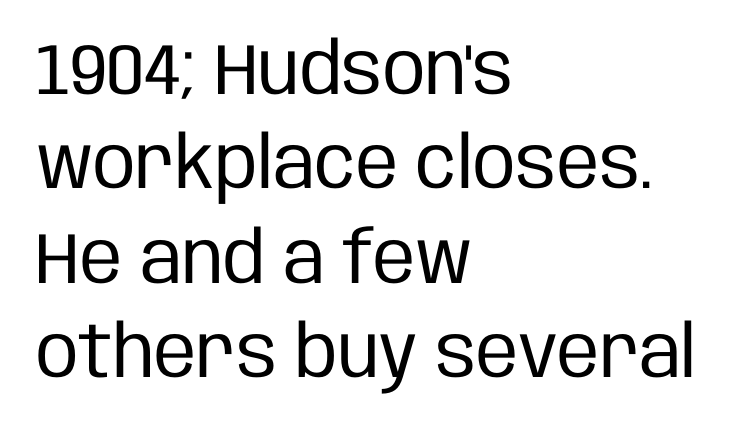
The image shows 72 px regular-weight, condensed sans-serif type, upright; set left-aligned, normal line spacing (1.31x), normal letter spacing, not underlined; low stroke contrast and a large x-height.
